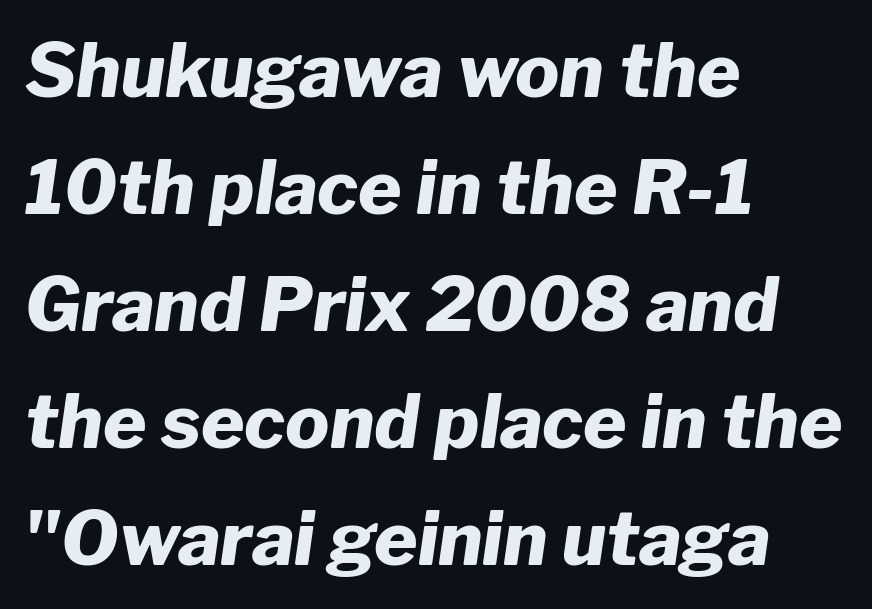
{"italic": "yes", "lean": "right", "slant_degrees": 8, "bold": "yes", "weight": "heavy", "width": "normal", "stroke_contrast": "low", "x_height": "medium", "monospaced": "no", "underline": "no", "align": "left", "line_spacing": "normal", "line_spacing_ratio": 1.58, "letter_spacing": "normal", "letter_spacing_em": 0.0, "glyph_px": 74}
